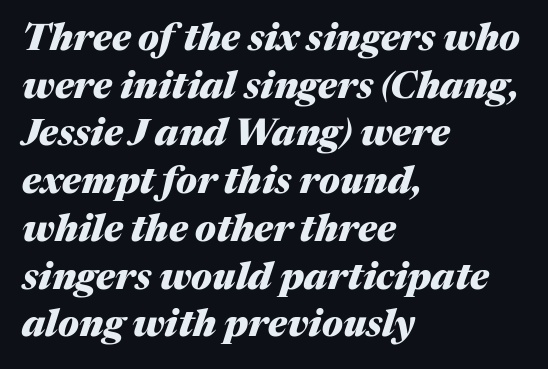
Q: Is the text bold? A: Yes.
Q: Is the text italic (slanted)? A: Yes, it leans right by about 17 degrees.
Q: Is the text underlined? A: No.
Q: How is the paragraph aligned? A: Left-aligned.
Q: Is the spacing between letters normal or unusually wide? A: Normal.
Q: Is the spacing between lines tight, normal or loose? A: Normal.
Q: Width (condensed, normal, or wide)? A: Normal.
Q: Stroke contrast? A: Medium.
Q: x-height? A: Medium.
Q: Monospaced? A: No.
